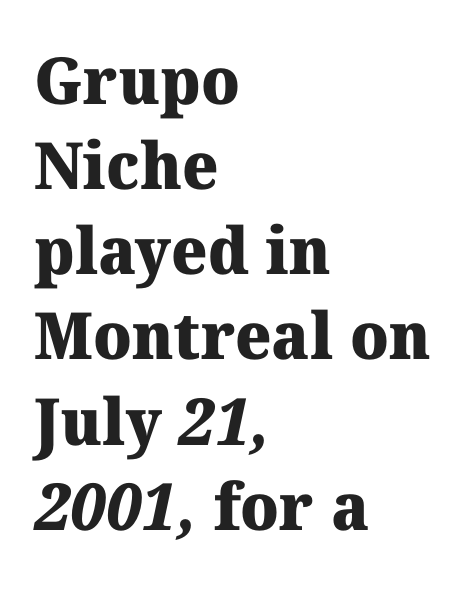
{"serif": "yes", "bold": "yes", "weight": "heavy", "width": "normal", "stroke_contrast": "medium", "x_height": "medium", "monospaced": "no", "underline": "no", "align": "left", "line_spacing": "normal", "line_spacing_ratio": 1.31, "letter_spacing": "normal", "letter_spacing_em": 0.0, "glyph_px": 65}
